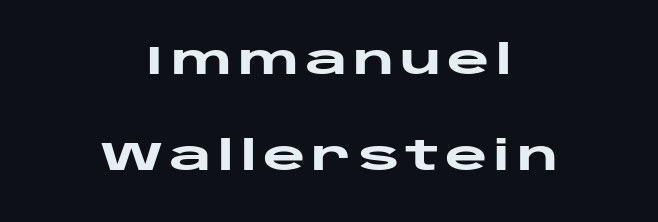
{"serif": "no", "italic": "no", "bold": "yes", "weight": "heavy", "width": "wide", "stroke_contrast": "low", "x_height": "large", "monospaced": "no", "underline": "no", "align": "center", "line_spacing": "loose", "line_spacing_ratio": 2.35, "glyph_px": 41}
